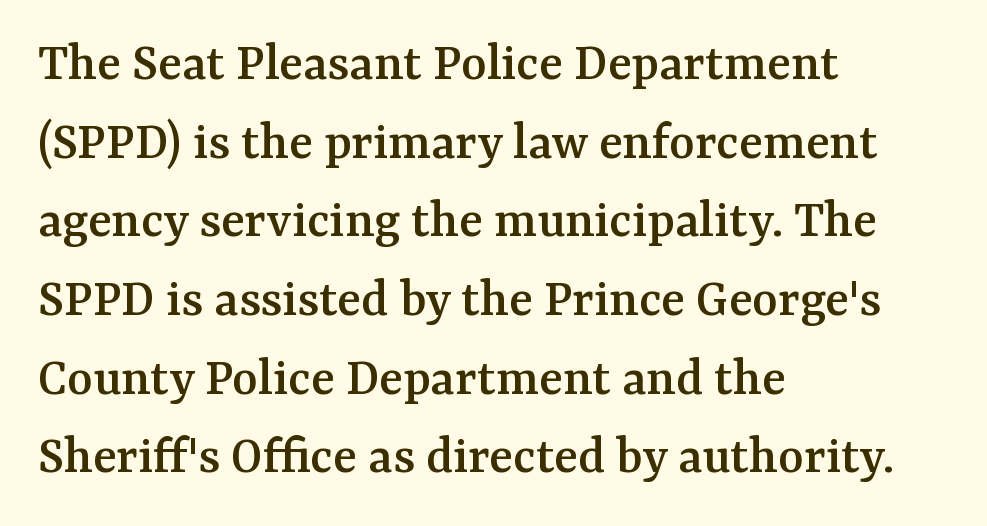
{"serif": "yes", "italic": "no", "width": "normal", "stroke_contrast": "medium", "x_height": "medium", "monospaced": "no", "underline": "no", "align": "left", "line_spacing": "normal", "line_spacing_ratio": 1.43, "letter_spacing": "normal", "letter_spacing_em": 0.0, "glyph_px": 55}
